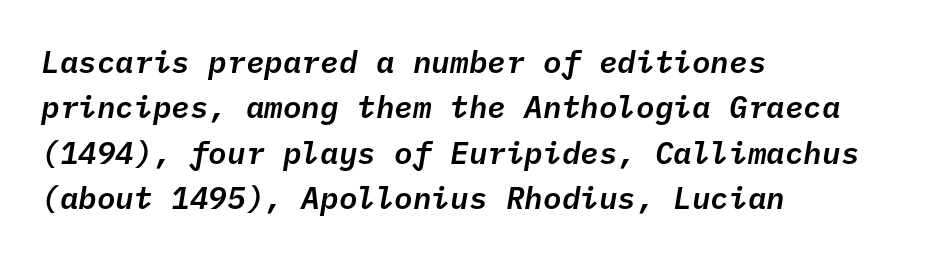
{"italic": "yes", "lean": "right", "slant_degrees": 10, "width": "normal", "stroke_contrast": "low", "x_height": "medium", "monospaced": "yes", "underline": "no", "align": "left", "line_spacing": "normal", "line_spacing_ratio": 1.46, "letter_spacing": "normal", "letter_spacing_em": 0.0, "glyph_px": 31}
